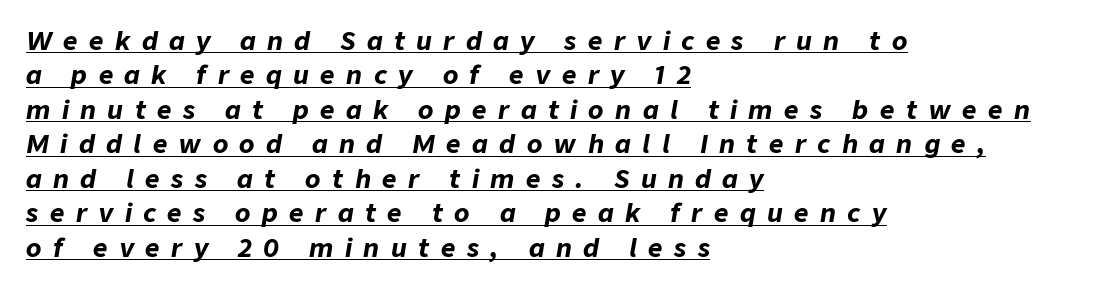
Regular leading. The gaps between neighbouring characters are conspicuously large. Underline: present. These lines carry a lot of weight — the face is fully bold.
